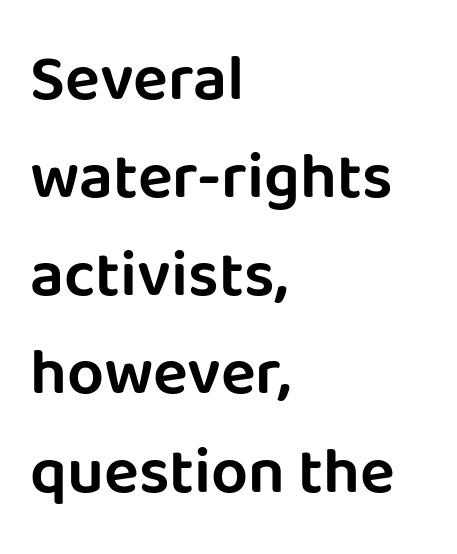
Default kerning and tracking; the words read as compact shapes. All the whitespace from short lines collects on the right. A typesetter would call this proportional, since set widths differ per character. I'd call this a sans setting — the letters go barefoot. Leading matches the norm, producing a regular column. Plain, unruled lines of type.
